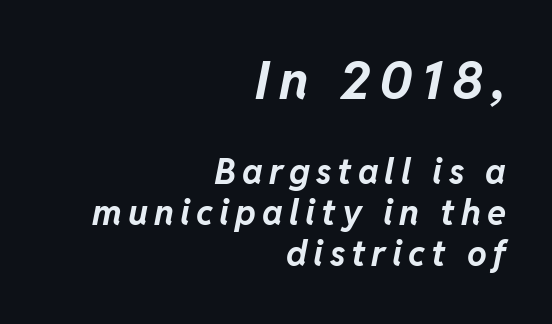
Q: Is the text bold? A: Yes.
Q: Is the text italic (slanted)? A: Yes, it leans right by about 11 degrees.
Q: Is the text underlined? A: No.
Q: How is the paragraph aligned? A: Right-aligned.
Q: Which block of text is set in a larger size, the first (top) or the second (bottom)? A: The first (top) one.
Q: Width (condensed, normal, or wide)? A: Normal.
Q: Stroke contrast? A: Low.
Q: x-height? A: Medium.
Q: Monospaced? A: No.
